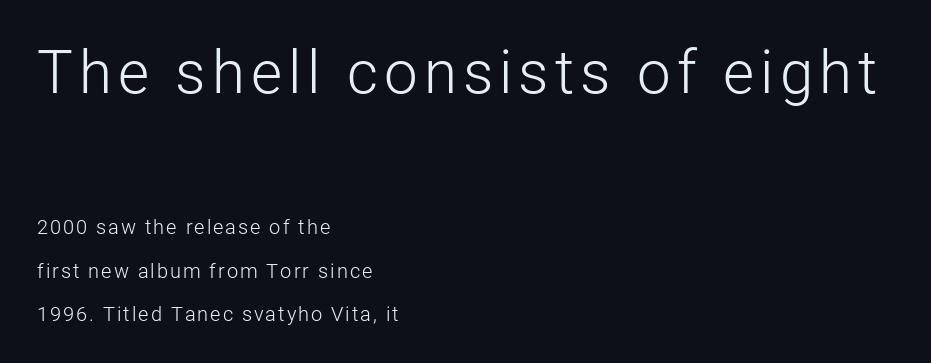
{"serif": "no", "italic": "no", "bold": "no", "weight": "light", "width": "normal", "stroke_contrast": "low", "x_height": "medium", "monospaced": "no", "underline": "no", "align": "left", "line_spacing": "loose", "line_spacing_ratio": 2.17, "larger_block": "first", "size_ratio": 3.0, "glyph_px": 60}
